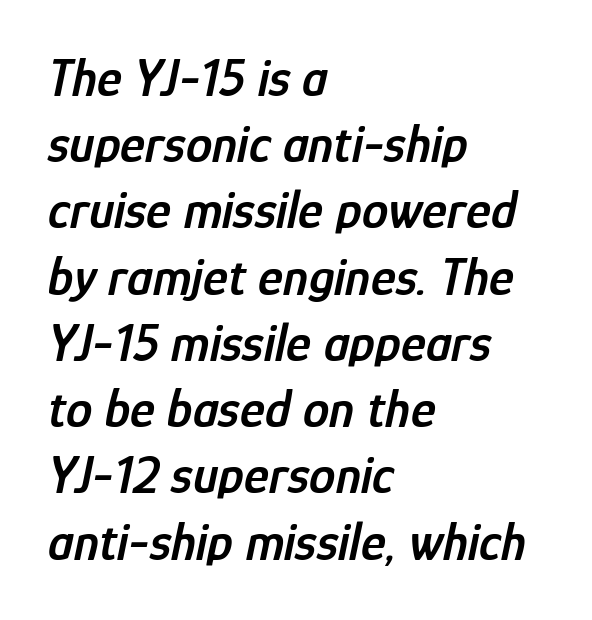
The image shows 53 px semibold, condensed type, italic (leaning right); set left-aligned, normal line spacing (1.25x), normal letter spacing, not underlined; low stroke contrast and a medium x-height.
